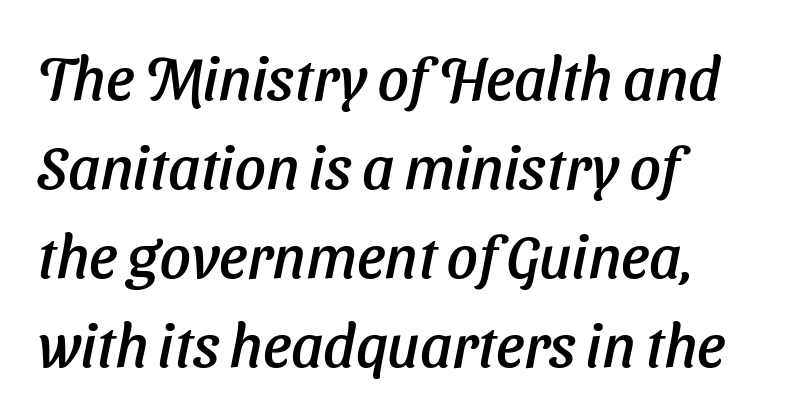
{"italic": "yes", "lean": "right", "slant_degrees": 11, "width": "normal", "stroke_contrast": "low", "x_height": "medium", "monospaced": "no", "underline": "no", "align": "left", "line_spacing": "normal", "line_spacing_ratio": 1.46, "letter_spacing": "normal", "letter_spacing_em": 0.0, "glyph_px": 61}
